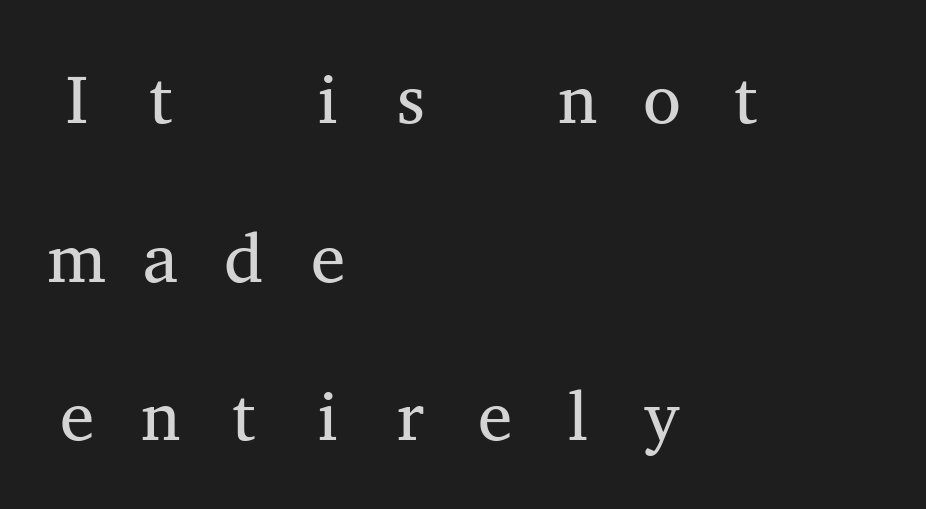
Underlining? Definitely not there. Caption: face not bold, strokes unweighted. Looks like terminal output: every glyph gets an equal slot. Tracking value appears strongly positive — letters spread wide. Designer's note — italics off, roman on.
